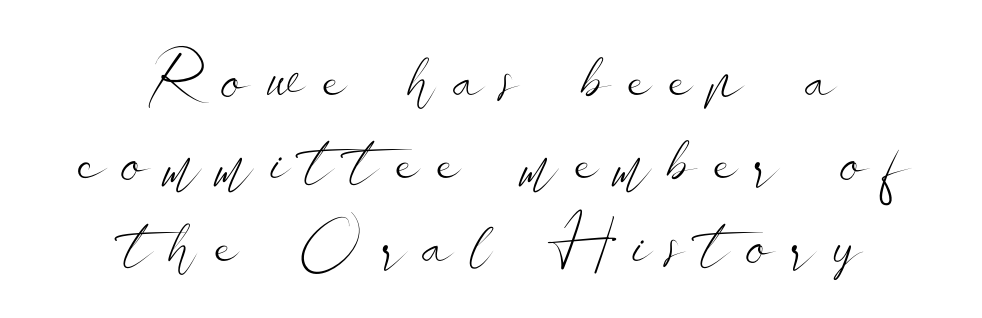
The image shows 65 px light, wide sans-serif type; set centered, normal line spacing (1.28x), unusually wide letter spacing (+0.29 em), not underlined; low stroke contrast and a small x-height.
